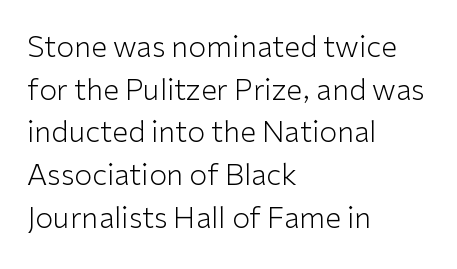
Heaviness? Minimal to ordinary, like unemphasized prose. A normal amount of white space separates one row of letters from the next. No extra tracking has been applied to these lines. The letters advance in unequal steps, a hallmark of proportional type. The typography opts for an upright posture over an oblique one. Each line starts at the same left margin while the right side varies.
